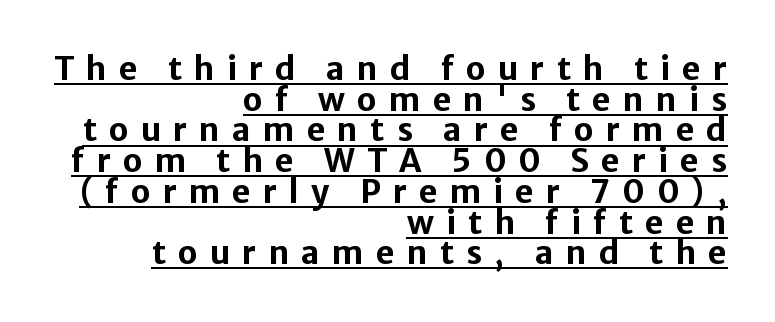
{"serif": "no", "italic": "no", "bold": "yes", "weight": "bold", "width": "normal", "stroke_contrast": "low", "x_height": "medium", "monospaced": "no", "underline": "yes", "align": "right", "line_spacing": "tight", "line_spacing_ratio": 0.96, "letter_spacing": "wide", "letter_spacing_em": 0.38, "glyph_px": 32}
